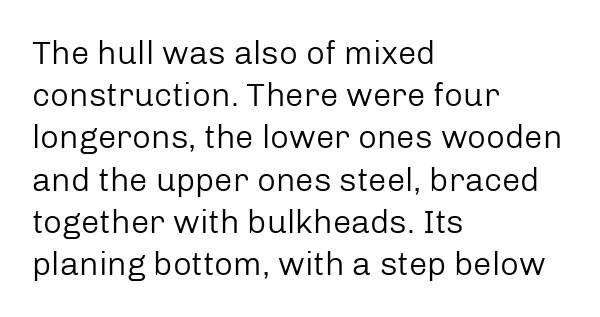
The image shows 33 px regular-weight sans-serif type, upright; set left-aligned, normal line spacing (1.28x), normal letter spacing, not underlined; low stroke contrast and a medium x-height.
